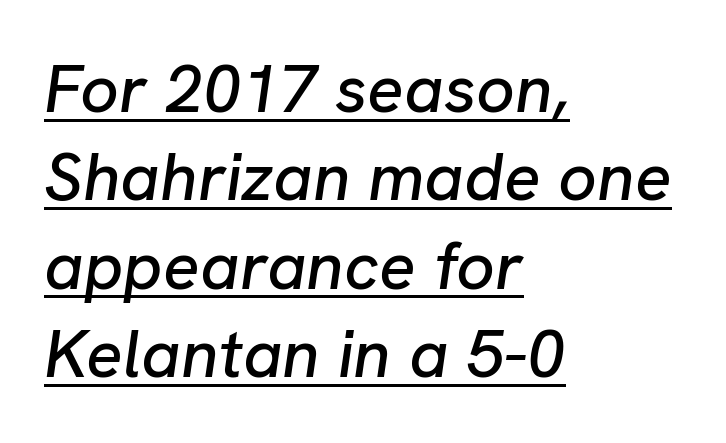
All the whitespace from short lines collects on the right. Nobody touched the tracking dial on this one. The rendering uses the underline text-decoration. The face used here is proportionally spaced, like ordinary book or web type.
